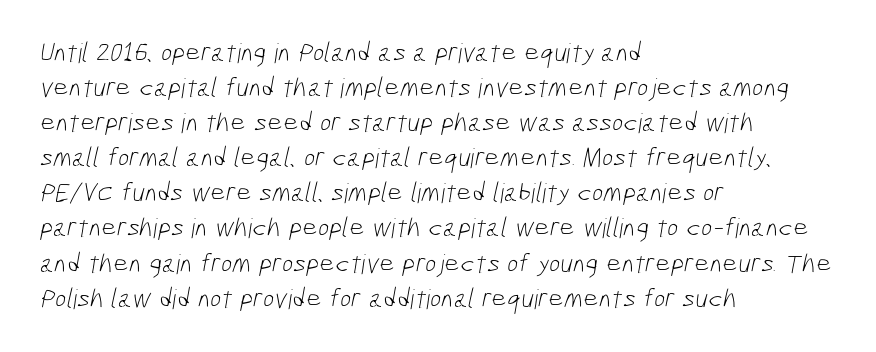
{"bold": "no", "underline": "no", "align": "left", "line_spacing": "normal", "line_spacing_ratio": 1.3, "letter_spacing": "normal", "letter_spacing_em": 0.0, "glyph_px": 27}
